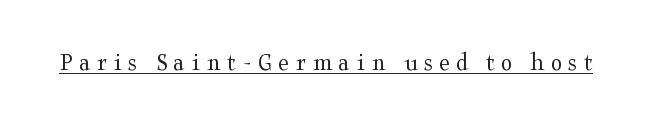
{"italic": "no", "bold": "no", "underline": "yes", "letter_spacing": "wide", "letter_spacing_em": 0.24, "glyph_px": 26}
